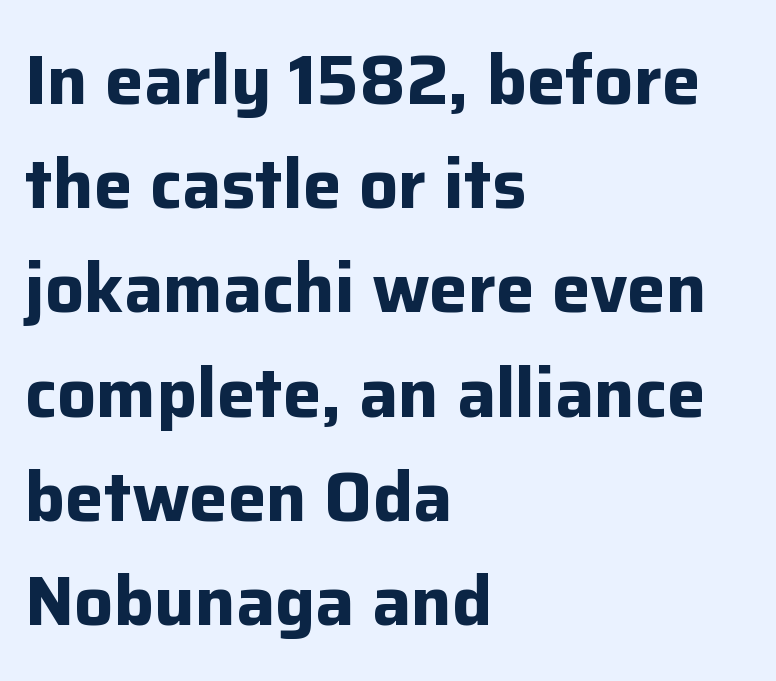
The image shows 69 px bold sans-serif type, upright; set left-aligned, normal line spacing (1.51x), normal letter spacing, not underlined; low stroke contrast and a medium x-height.
